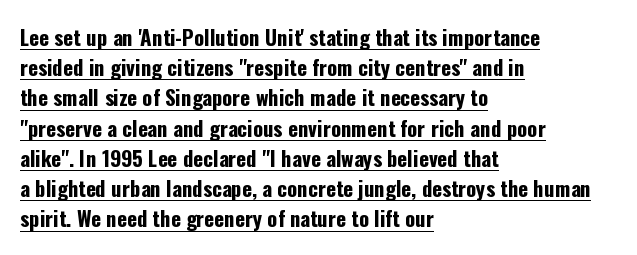
{"italic": "no", "bold": "yes", "underline": "yes", "align": "left", "line_spacing": "normal", "line_spacing_ratio": 1.44, "letter_spacing": "normal", "letter_spacing_em": 0.0, "glyph_px": 21}
